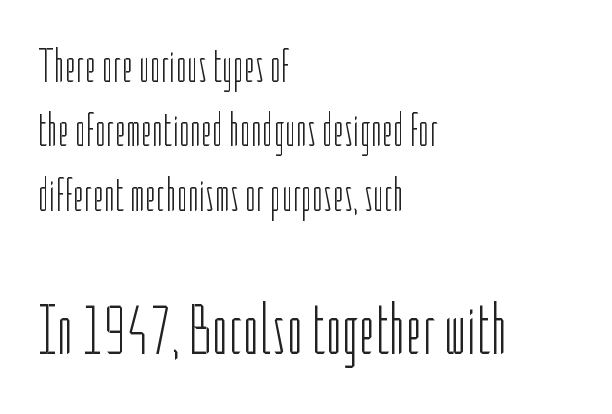
{"serif": "no", "italic": "no", "bold": "no", "weight": "light", "width": "condensed", "stroke_contrast": "low", "x_height": "medium", "monospaced": "no", "underline": "no", "align": "left", "line_spacing": "normal", "line_spacing_ratio": 1.34, "letter_spacing": "normal", "letter_spacing_em": 0.0, "larger_block": "second", "size_ratio": 1.5, "glyph_px": 72}
